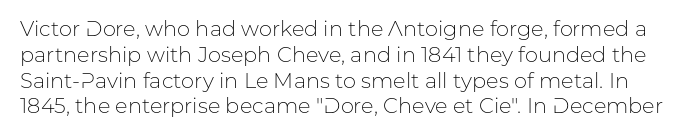
Q: Is the text bold? A: No.
Q: Is the text italic (slanted)? A: No, it is upright.
Q: Is the text underlined? A: No.
Q: Is the spacing between letters normal or unusually wide? A: Normal.
